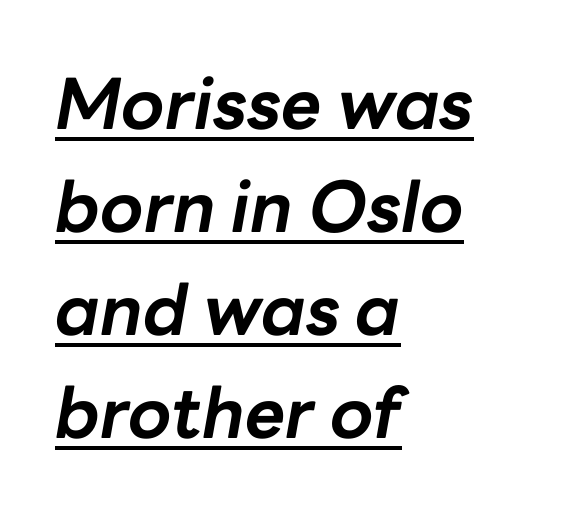
{"italic": "yes", "lean": "right", "slant_degrees": 10, "bold": "yes", "weight": "bold", "width": "normal", "stroke_contrast": "low", "x_height": "medium", "monospaced": "no", "underline": "yes", "align": "left", "line_spacing": "normal", "line_spacing_ratio": 1.47, "letter_spacing": "normal", "letter_spacing_em": 0.0, "glyph_px": 70}
